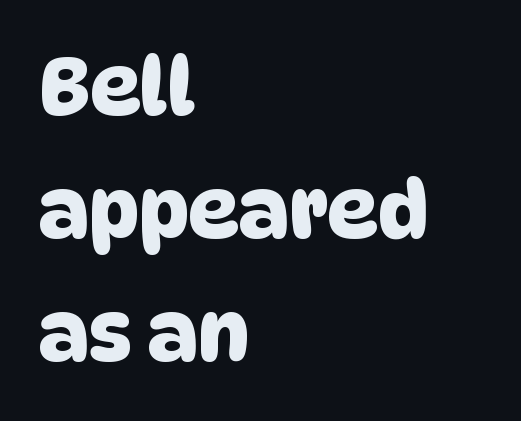
The image shows 79 px sans-serif type; set left-aligned, normal line spacing (1.56x), normal letter spacing, not underlined; low stroke contrast and a large x-height.
